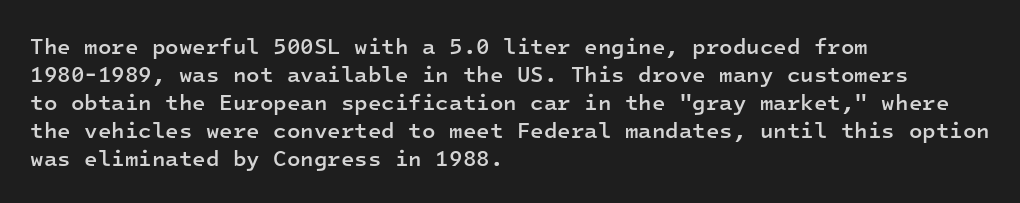
{"italic": "no", "bold": "semi", "underline": "no", "align": "left", "line_spacing": "normal", "line_spacing_ratio": 1.27, "letter_spacing": "normal", "letter_spacing_em": 0.0, "glyph_px": 22}
